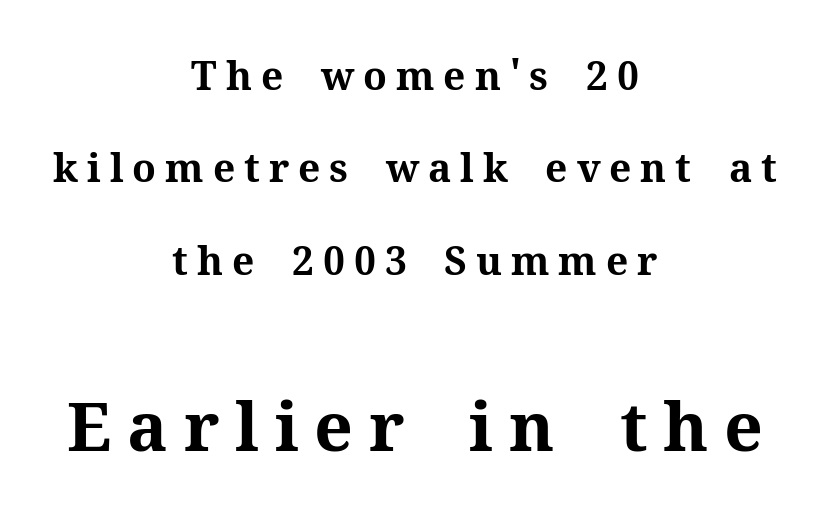
Q: Is the text bold? A: Yes.
Q: Is the text italic (slanted)? A: No, it is upright.
Q: Is the typeface a serif or a sans-serif typeface? A: Serif.
Q: Is the text underlined? A: No.
Q: How is the paragraph aligned? A: Centered.
Q: Is the spacing between letters normal or unusually wide? A: Unusually wide.
Q: Is the spacing between lines tight, normal or loose? A: Loose.
Q: Which block of text is set in a larger size, the first (top) or the second (bottom)? A: The second (bottom) one.
Q: Width (condensed, normal, or wide)? A: Normal.
Q: Stroke contrast? A: Medium.
Q: x-height? A: Medium.
Q: Monospaced? A: No.
